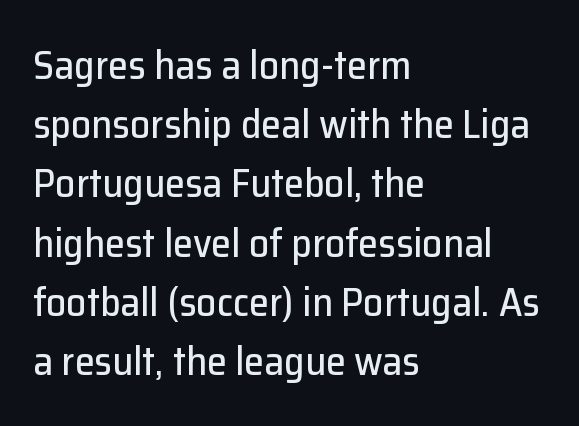
The image shows 40 px sans-serif type, upright; set left-aligned, normal line spacing (1.48x), normal letter spacing, not underlined; low stroke contrast and a medium x-height.
